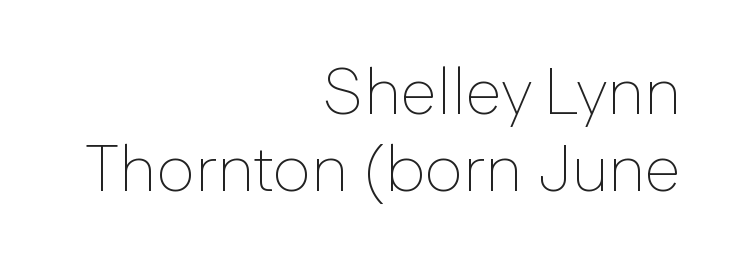
Q: Is the text bold? A: No.
Q: Is the text italic (slanted)? A: No, it is upright.
Q: Is the typeface a serif or a sans-serif typeface? A: Sans-serif.
Q: Is the text underlined? A: No.
Q: How is the paragraph aligned? A: Right-aligned.
Q: Is the spacing between letters normal or unusually wide? A: Normal.
Q: Width (condensed, normal, or wide)? A: Normal.
Q: Stroke contrast? A: Low.
Q: x-height? A: Medium.
Q: Monospaced? A: No.
